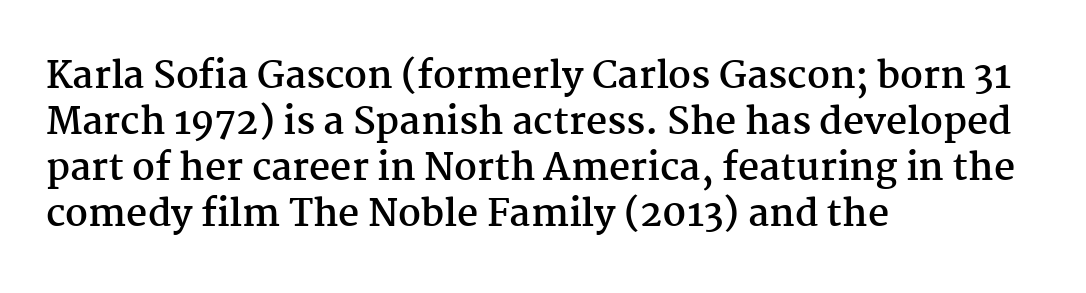
Q: Is the text bold? A: Yes.
Q: Is the text italic (slanted)? A: No, it is upright.
Q: Is the typeface a serif or a sans-serif typeface? A: Serif.
Q: Is the text underlined? A: No.
Q: How is the paragraph aligned? A: Left-aligned.
Q: Is the spacing between letters normal or unusually wide? A: Normal.
Q: Width (condensed, normal, or wide)? A: Normal.
Q: Stroke contrast? A: Medium.
Q: x-height? A: Medium.
Q: Monospaced? A: No.
